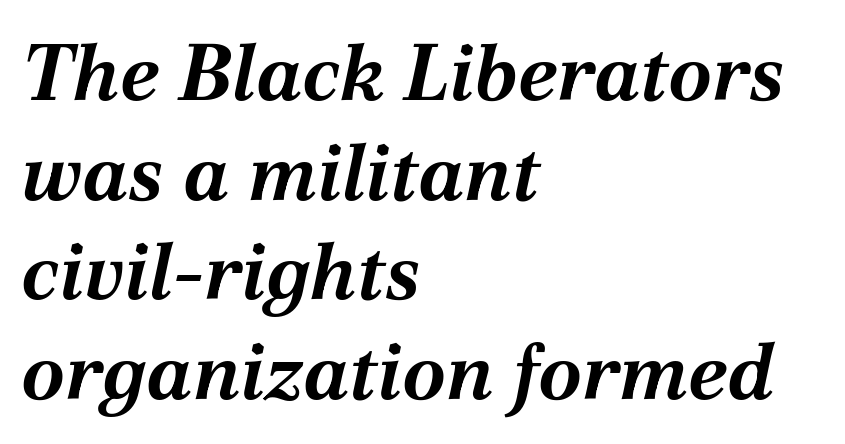
The image shows 79 px bold type, italic (leaning right); set left-aligned, normal line spacing (1.26x), normal letter spacing, not underlined; medium stroke contrast and a medium x-height.
